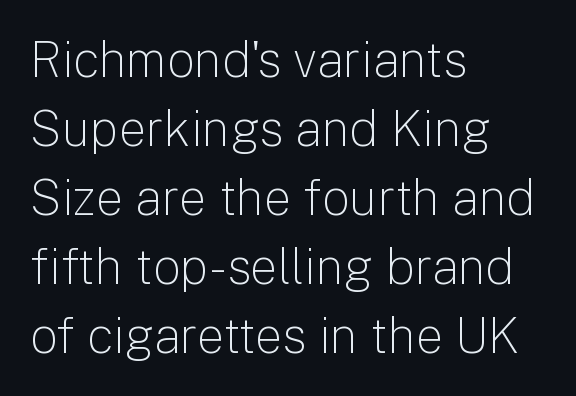
{"serif": "no", "italic": "no", "bold": "no", "weight": "light", "width": "normal", "stroke_contrast": "low", "x_height": "medium", "monospaced": "no", "underline": "no", "align": "left", "line_spacing": "normal", "line_spacing_ratio": 1.41, "letter_spacing": "normal", "letter_spacing_em": 0.0, "glyph_px": 49}
